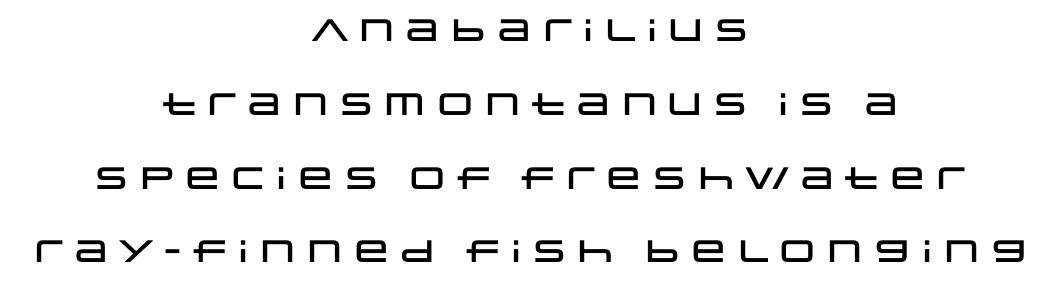
When letters stand straight like this, we call the style roman or upright. Regarding serifs, this sample does without them. Every row of glyphs is offset so its center matches the block's center. Look at the tracking — it's just the regular setting, nothing added.
